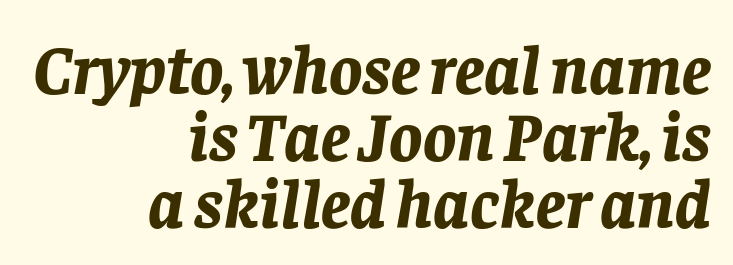
{"italic": "yes", "lean": "right", "slant_degrees": 8, "bold": "yes", "weight": "bold", "width": "normal", "stroke_contrast": "low", "x_height": "large", "monospaced": "no", "underline": "no", "align": "right", "line_spacing": "tight", "line_spacing_ratio": 0.97, "letter_spacing": "normal", "letter_spacing_em": 0.0, "glyph_px": 69}
